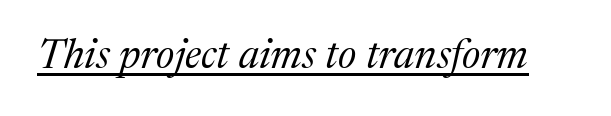
{"serif": "yes", "italic": "yes", "lean": "right", "slant_degrees": 17, "bold": "no", "weight": "regular", "width": "normal", "stroke_contrast": "medium", "x_height": "medium", "monospaced": "no", "underline": "yes", "letter_spacing": "normal", "letter_spacing_em": 0.0, "glyph_px": 41}
